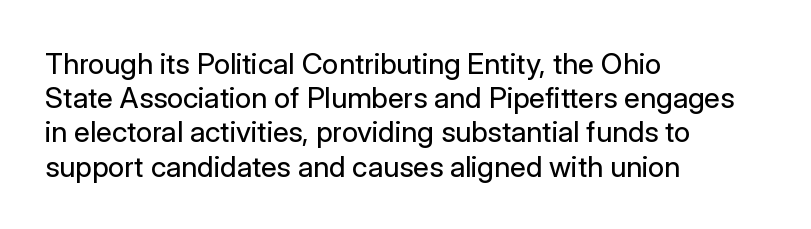
The image shows 29 px regular-weight sans-serif type, upright; set left-aligned, line spacing 1.18x, normal letter spacing, not underlined; low stroke contrast and a medium x-height.
